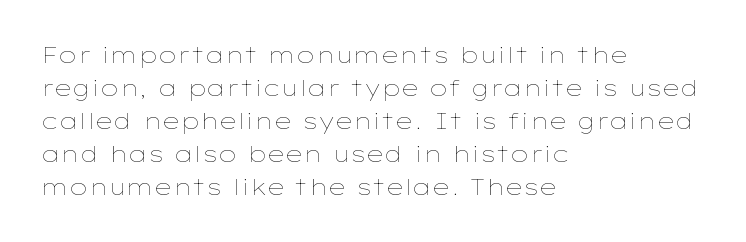
{"italic": "no", "bold": "no", "underline": "no", "align": "left", "line_spacing": "normal", "line_spacing_ratio": 1.5, "letter_spacing": "normal", "letter_spacing_em": 0.0, "glyph_px": 22}
